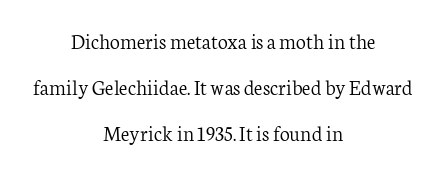
The image shows 22 px text type, upright; set centered, loose line spacing (2.09x), normal letter spacing, not underlined.
